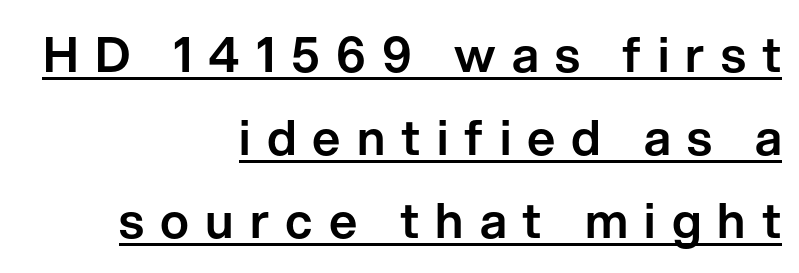
{"serif": "no", "italic": "no", "width": "normal", "stroke_contrast": "low", "x_height": "medium", "monospaced": "no", "underline": "yes", "align": "right", "line_spacing": "normal", "line_spacing_ratio": 1.69, "letter_spacing": "wide", "letter_spacing_em": 0.33, "glyph_px": 49}
